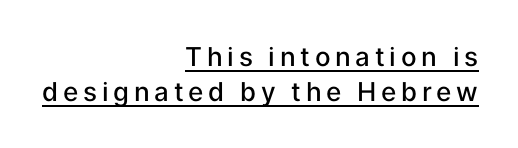
The image shows 26 px text type, upright; set right-aligned, normal line spacing (1.33x), underlined.
